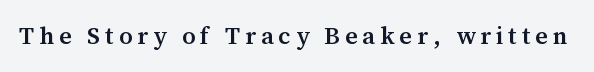
The image shows 24 px text type, upright; set unusually wide letter spacing (+0.21 em), not underlined.
